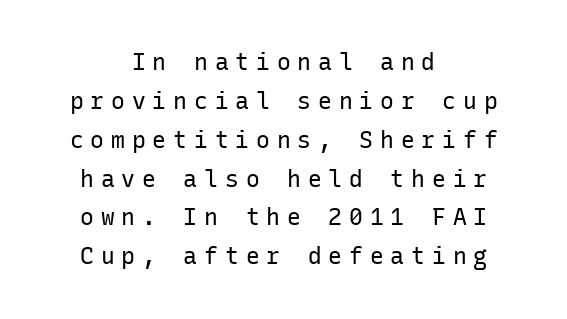
{"italic": "no", "bold": "no", "underline": "no", "align": "center", "line_spacing": "normal", "line_spacing_ratio": 1.69, "letter_spacing": "wide", "letter_spacing_em": 0.3, "glyph_px": 23}
